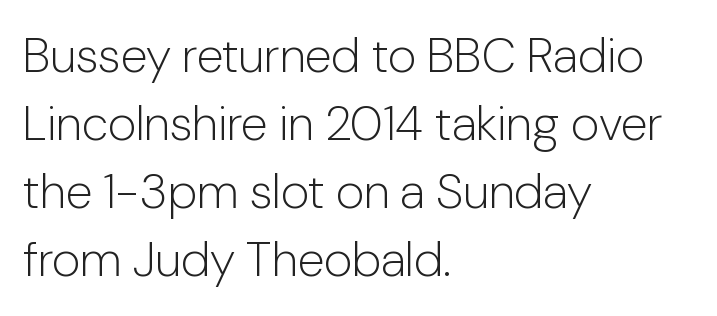
Q: Is the text bold? A: No.
Q: Is the text italic (slanted)? A: No, it is upright.
Q: Is the typeface a serif or a sans-serif typeface? A: Sans-serif.
Q: Is the text underlined? A: No.
Q: How is the paragraph aligned? A: Left-aligned.
Q: Is the spacing between letters normal or unusually wide? A: Normal.
Q: Is the spacing between lines tight, normal or loose? A: Normal.
Q: Width (condensed, normal, or wide)? A: Normal.
Q: Stroke contrast? A: Low.
Q: x-height? A: Medium.
Q: Monospaced? A: No.
